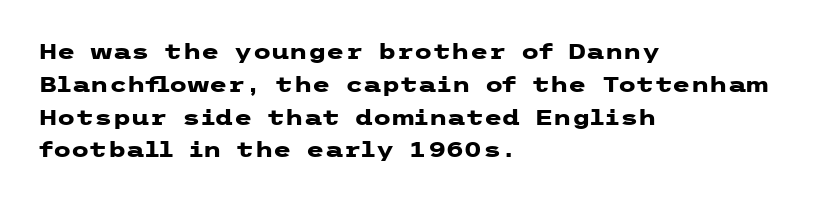
Q: Is the text bold? A: Yes.
Q: Is the text italic (slanted)? A: No, it is upright.
Q: Is the text underlined? A: No.
Q: How is the paragraph aligned? A: Left-aligned.
Q: Is the spacing between letters normal or unusually wide? A: Normal.
Q: Is the spacing between lines tight, normal or loose? A: Normal.
